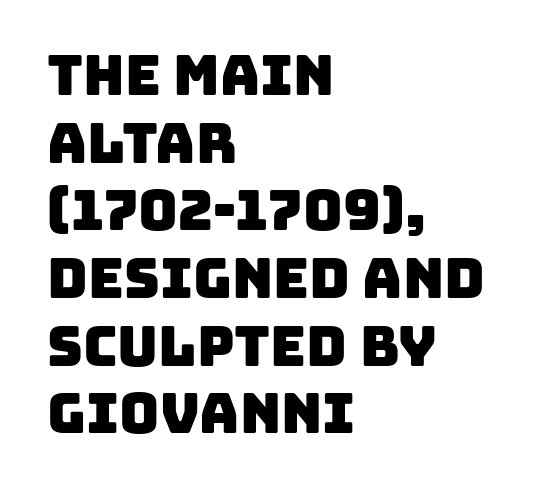
The image shows 55 px sans-serif type; set left-aligned, line spacing 1.23x, normal letter spacing, not underlined; low stroke contrast and a large x-height.
